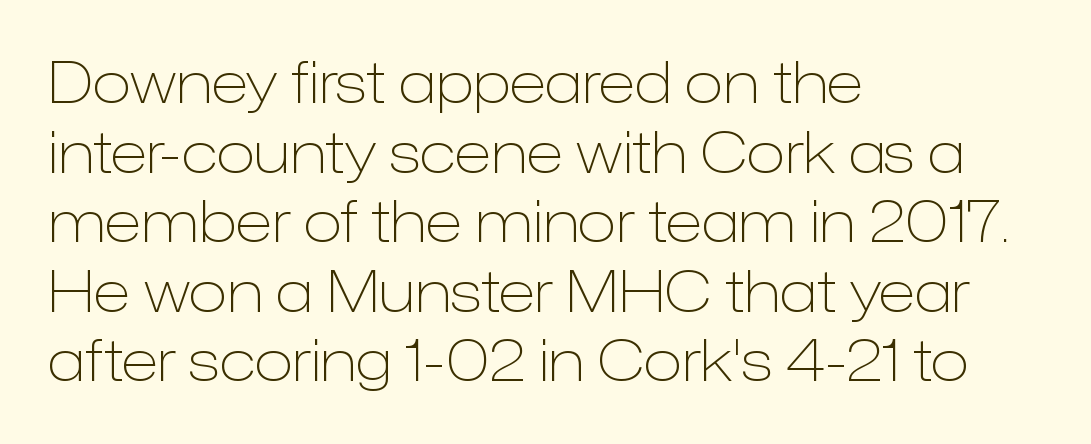
Q: Is the text bold? A: No.
Q: Is the text italic (slanted)? A: No, it is upright.
Q: Is the typeface a serif or a sans-serif typeface? A: Sans-serif.
Q: Is the text underlined? A: No.
Q: How is the paragraph aligned? A: Left-aligned.
Q: Is the spacing between letters normal or unusually wide? A: Normal.
Q: Width (condensed, normal, or wide)? A: Normal.
Q: Stroke contrast? A: Low.
Q: x-height? A: Medium.
Q: Monospaced? A: No.
